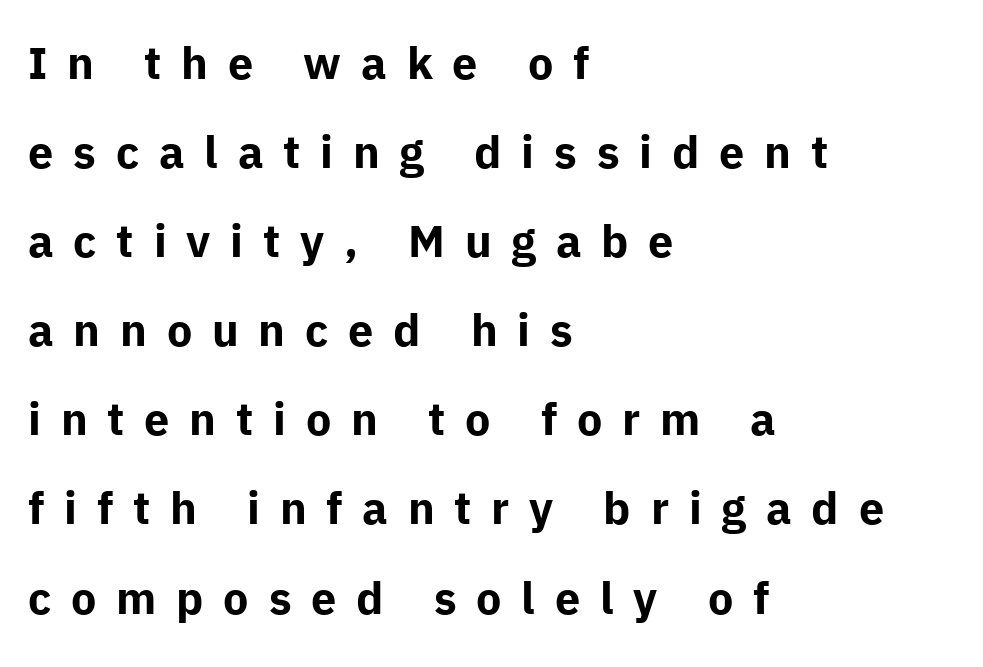
{"serif": "no", "italic": "no", "bold": "yes", "weight": "bold", "width": "normal", "stroke_contrast": "low", "x_height": "medium", "monospaced": "no", "underline": "no", "align": "left", "line_spacing": "loose", "line_spacing_ratio": 1.98, "letter_spacing": "wide", "letter_spacing_em": 0.44, "glyph_px": 45}
